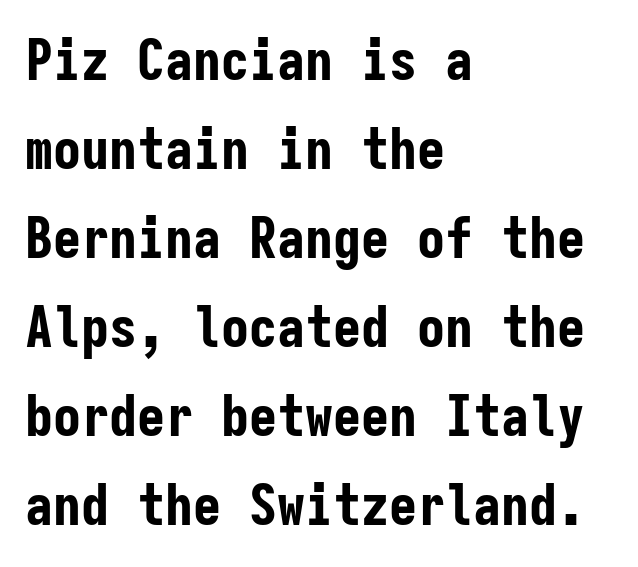
{"serif": "no", "italic": "no", "bold": "yes", "weight": "bold", "width": "condensed", "stroke_contrast": "low", "x_height": "medium", "monospaced": "yes", "underline": "no", "align": "left", "line_spacing": "normal", "line_spacing_ratio": 1.59, "letter_spacing": "normal", "letter_spacing_em": 0.0, "glyph_px": 56}
